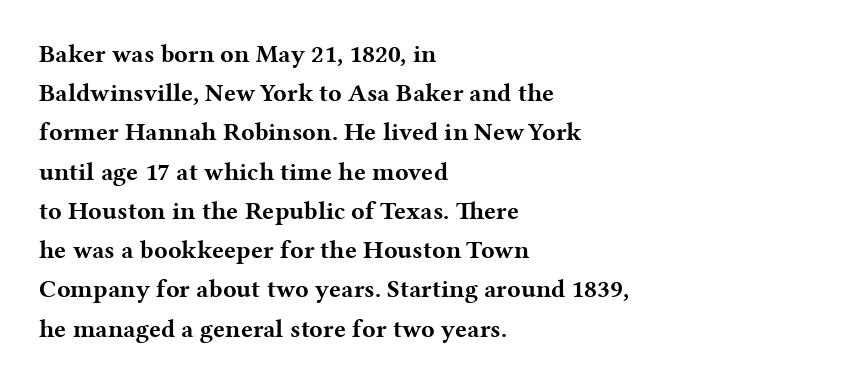
The image shows 25 px bold type, upright; set left-aligned, normal line spacing (1.57x), normal letter spacing, not underlined.
